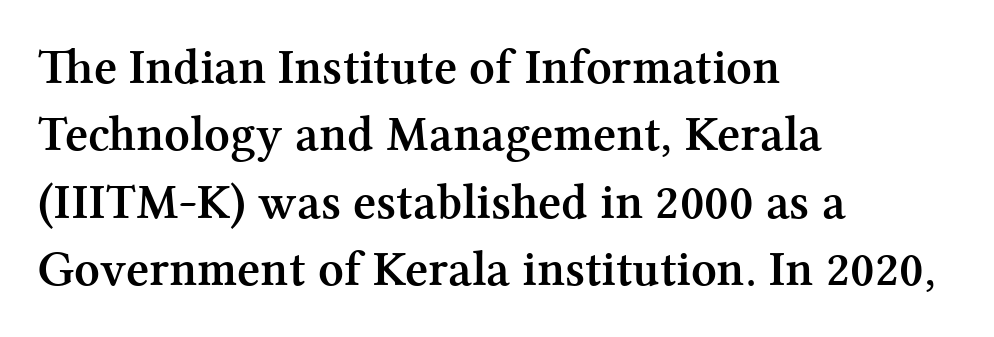
{"serif": "yes", "italic": "no", "bold": "yes", "weight": "semibold", "width": "normal", "stroke_contrast": "medium", "x_height": "medium", "monospaced": "no", "underline": "no", "align": "left", "line_spacing": "normal", "line_spacing_ratio": 1.35, "letter_spacing": "normal", "letter_spacing_em": 0.0, "glyph_px": 50}
